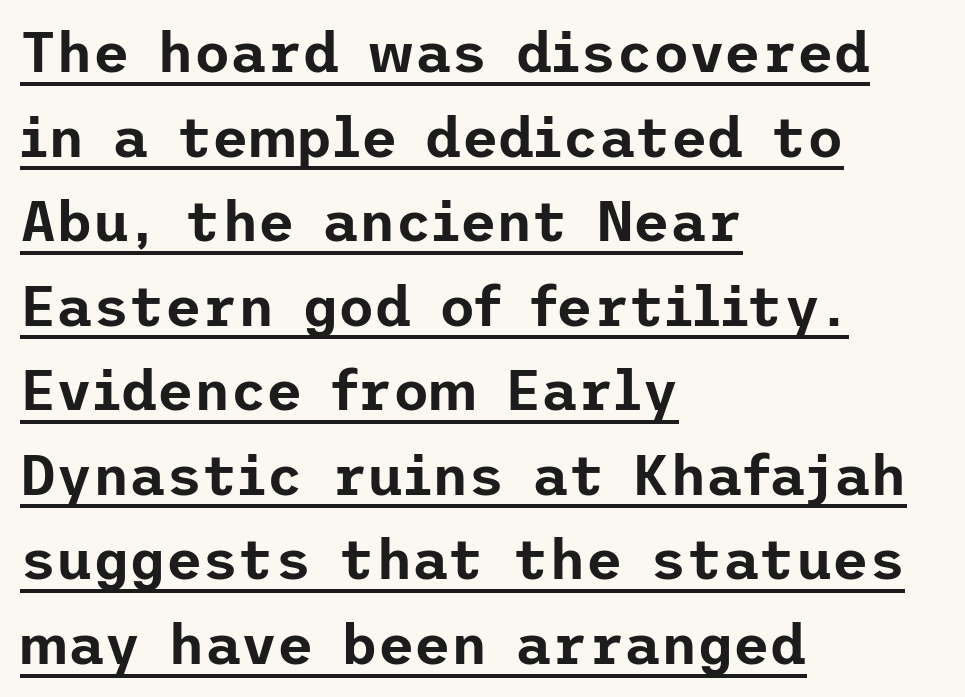
Q: Is the text italic (slanted)? A: No, it is upright.
Q: Is the typeface a serif or a sans-serif typeface? A: Sans-serif.
Q: Is the text underlined? A: Yes.
Q: How is the paragraph aligned? A: Left-aligned.
Q: Is the spacing between letters normal or unusually wide? A: Normal.
Q: Is the spacing between lines tight, normal or loose? A: Normal.
Q: Width (condensed, normal, or wide)? A: Normal.
Q: Stroke contrast? A: Low.
Q: x-height? A: Medium.
